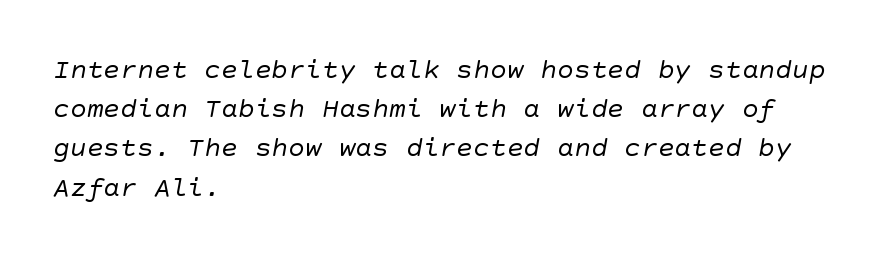
{"serif": "no", "bold": "no", "weight": "regular", "width": "normal", "stroke_contrast": "low", "x_height": "large", "underline": "no", "align": "left", "line_spacing": "normal", "line_spacing_ratio": 1.4, "letter_spacing": "normal", "letter_spacing_em": 0.0, "glyph_px": 28}
